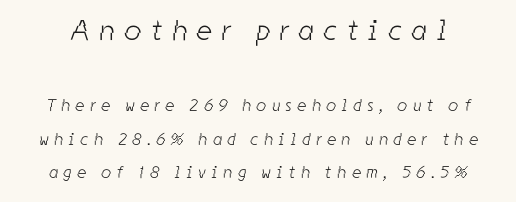
{"serif": "no", "bold": "no", "weight": "light", "width": "condensed", "stroke_contrast": "low", "x_height": "medium", "monospaced": "no", "underline": "no", "line_spacing": "loose", "line_spacing_ratio": 1.97, "letter_spacing": "wide", "letter_spacing_em": 0.35, "larger_block": "first", "size_ratio": 1.71, "glyph_px": 29}
